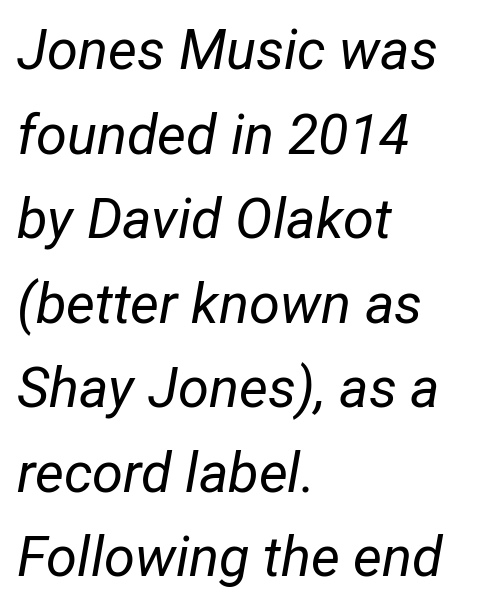
The image shows 56 px regular-weight, condensed type, italic (leaning right); set left-aligned, normal line spacing (1.51x), normal letter spacing, not underlined; low stroke contrast and a medium x-height.
